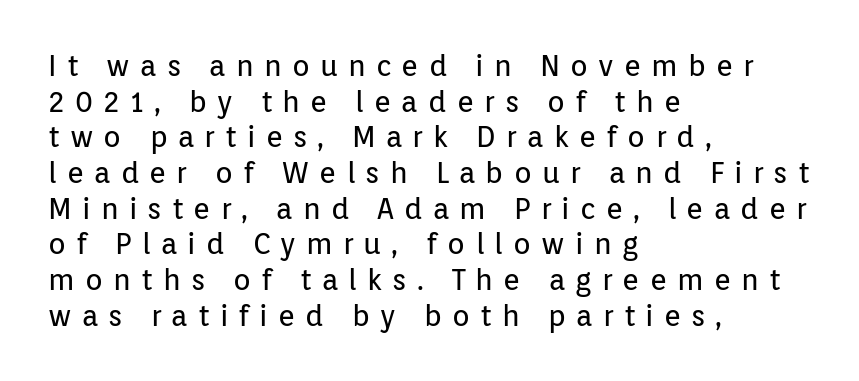
The image shows 29 px regular-weight sans-serif type, upright; set left-aligned, line spacing 1.23x, unusually wide letter spacing (+0.35 em), not underlined; low stroke contrast and a medium x-height.
